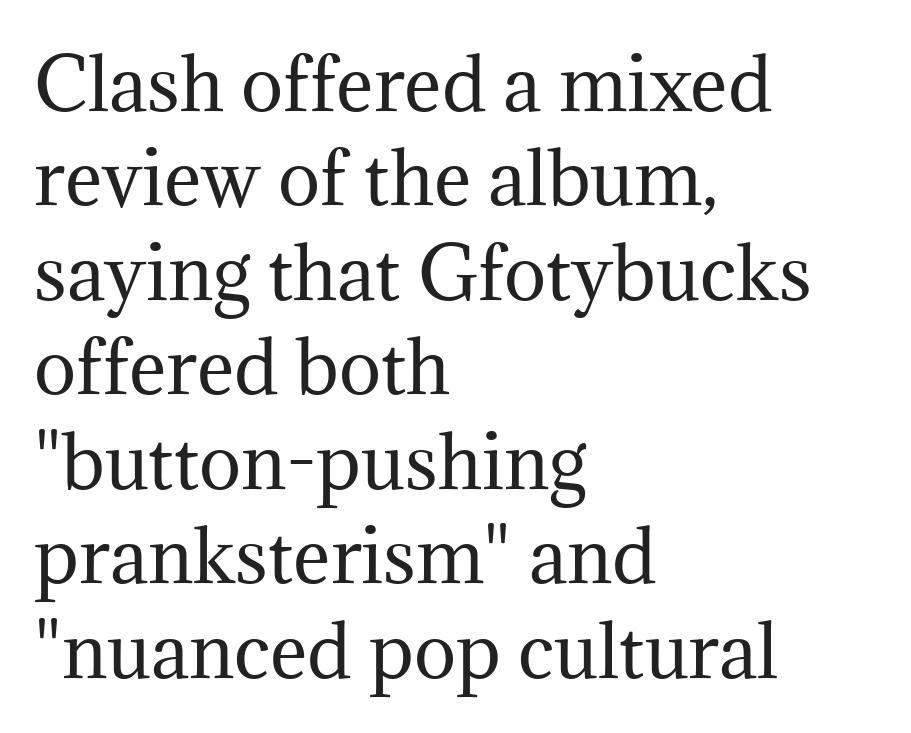
Q: Is the text bold? A: No.
Q: Is the text italic (slanted)? A: No, it is upright.
Q: Is the typeface a serif or a sans-serif typeface? A: Serif.
Q: Is the text underlined? A: No.
Q: How is the paragraph aligned? A: Left-aligned.
Q: Is the spacing between letters normal or unusually wide? A: Normal.
Q: Is the spacing between lines tight, normal or loose? A: Normal.
Q: Width (condensed, normal, or wide)? A: Normal.
Q: Stroke contrast? A: Medium.
Q: x-height? A: Medium.
Q: Monospaced? A: No.
